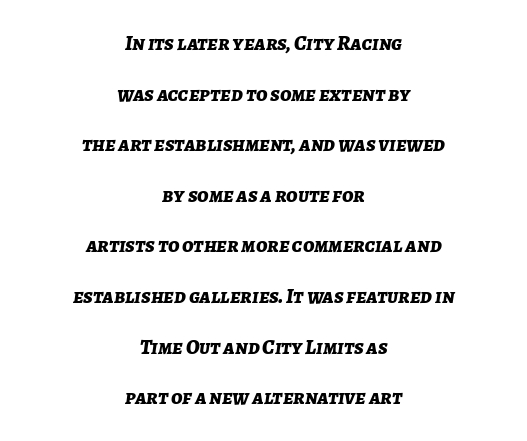
{"italic": "yes", "lean": "right", "slant_degrees": 7, "bold": "yes", "underline": "no", "align": "center", "line_spacing": "loose", "line_spacing_ratio": 2.41, "letter_spacing": "normal", "letter_spacing_em": 0.0, "glyph_px": 21}
